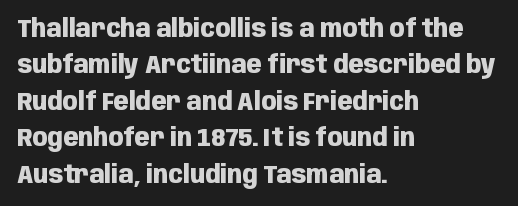
Q: Is the text bold? A: Yes.
Q: Is the text italic (slanted)? A: No, it is upright.
Q: Is the text underlined? A: No.
Q: How is the paragraph aligned? A: Left-aligned.
Q: Is the spacing between letters normal or unusually wide? A: Normal.
Q: Is the spacing between lines tight, normal or loose? A: Normal.
